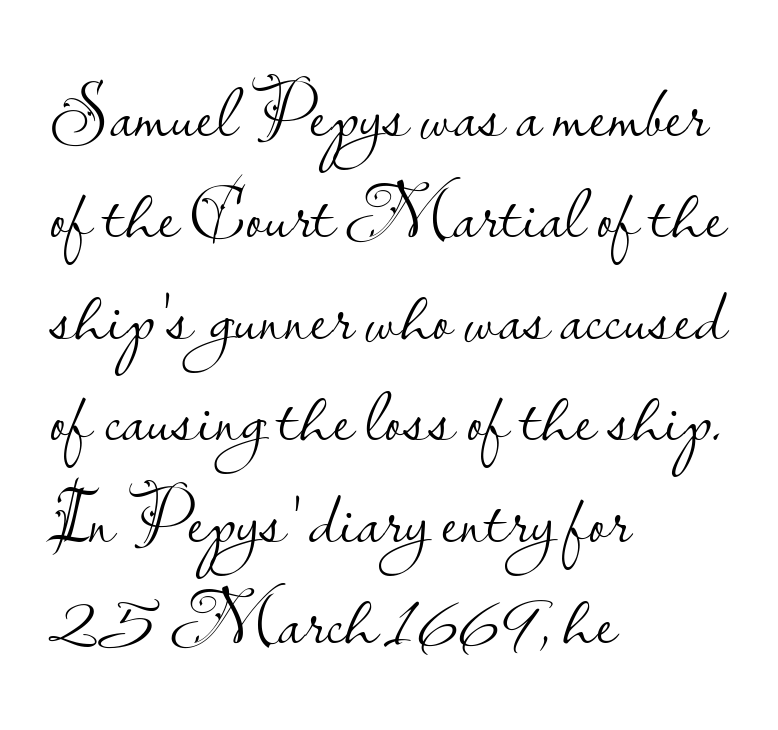
Q: Is the text bold? A: No.
Q: Is the text italic (slanted)? A: Yes.
Q: Is the typeface a serif or a sans-serif typeface? A: Sans-serif.
Q: Is the text underlined? A: No.
Q: How is the paragraph aligned? A: Left-aligned.
Q: Is the spacing between letters normal or unusually wide? A: Normal.
Q: Is the spacing between lines tight, normal or loose? A: Normal.
Q: Width (condensed, normal, or wide)? A: Normal.
Q: Stroke contrast? A: Low.
Q: x-height? A: Small.
Q: Monospaced? A: No.
